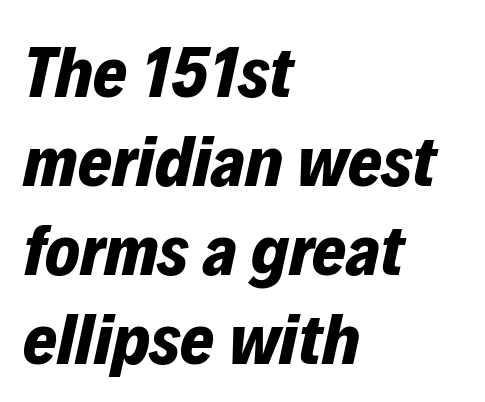
The paragraph shown leans on its left margin. The strip under each line holds only bare page. The rendering uses natural spacing where letterforms have individual widths. This rendering leaves character spacing at its baseline value.
